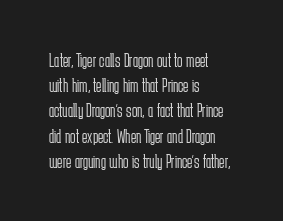
The image shows 20 px text type, upright; set left-aligned, normal line spacing (1.26x), normal letter spacing, not underlined.
